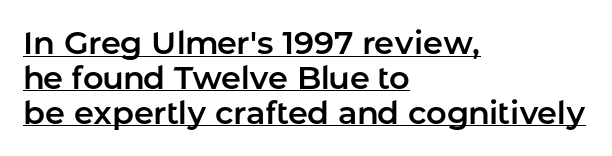
Q: Is the text italic (slanted)? A: No, it is upright.
Q: Is the typeface a serif or a sans-serif typeface? A: Sans-serif.
Q: Is the text underlined? A: Yes.
Q: How is the paragraph aligned? A: Left-aligned.
Q: Is the spacing between letters normal or unusually wide? A: Normal.
Q: Is the spacing between lines tight, normal or loose? A: Tight.
Q: Width (condensed, normal, or wide)? A: Normal.
Q: Stroke contrast? A: Low.
Q: x-height? A: Medium.
Q: Monospaced? A: No.
